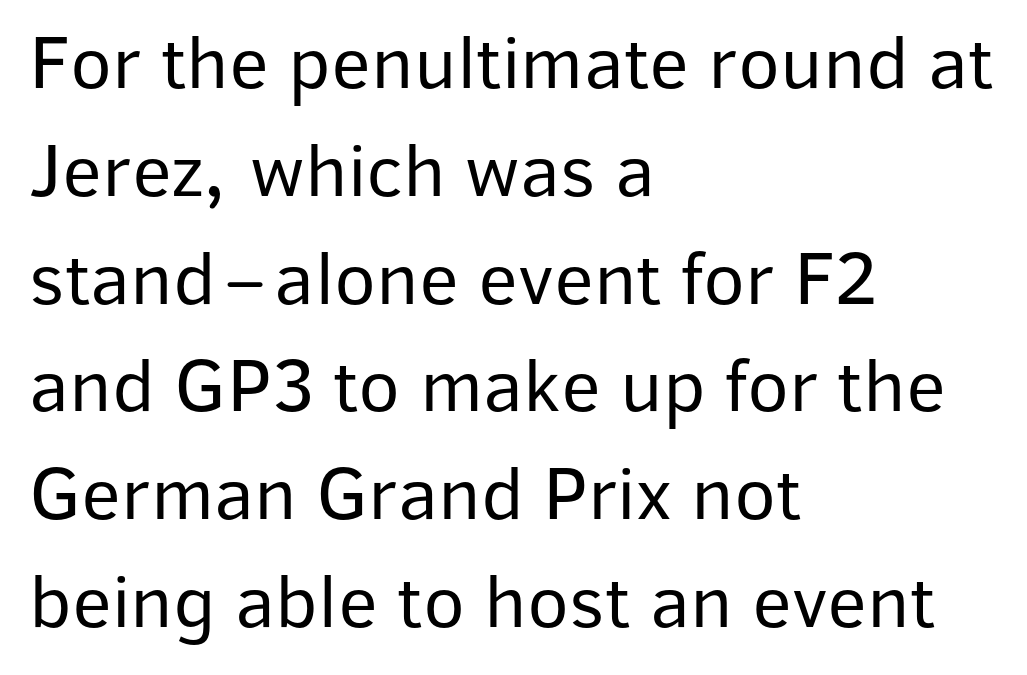
Q: Is the text bold? A: No.
Q: Is the text italic (slanted)? A: No, it is upright.
Q: Is the typeface a serif or a sans-serif typeface? A: Sans-serif.
Q: Is the text underlined? A: No.
Q: How is the paragraph aligned? A: Left-aligned.
Q: Is the spacing between letters normal or unusually wide? A: Normal.
Q: Is the spacing between lines tight, normal or loose? A: Normal.
Q: Width (condensed, normal, or wide)? A: Normal.
Q: Stroke contrast? A: Low.
Q: x-height? A: Medium.
Q: Monospaced? A: No.
